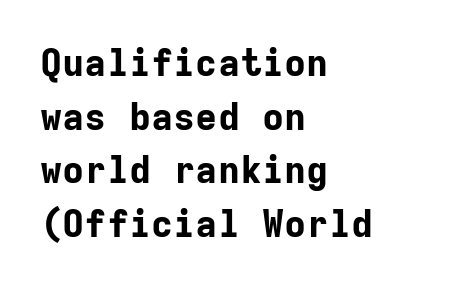
When letters stand straight like this, we call the style roman or upright. Do the characters align in a grid? Yes, the font is monospaced. The rendering uses a bold face; every stroke is thick and dark. Students, note that the glyphs here touch the page at normal intervals.
